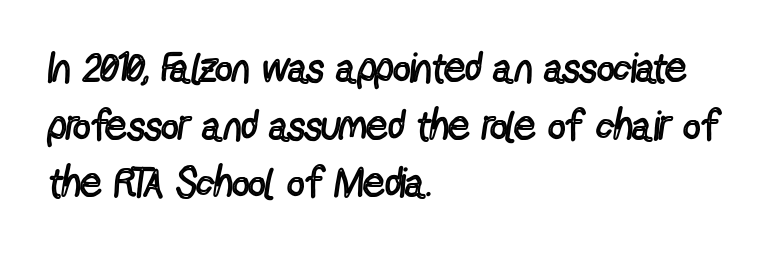
A typesetter would label this face a sans. Glyph-to-glyph distance matches everyday printed text. Only glyphs here, with clear space below each row. Proportional: the letters do not fall into vertical columns.
